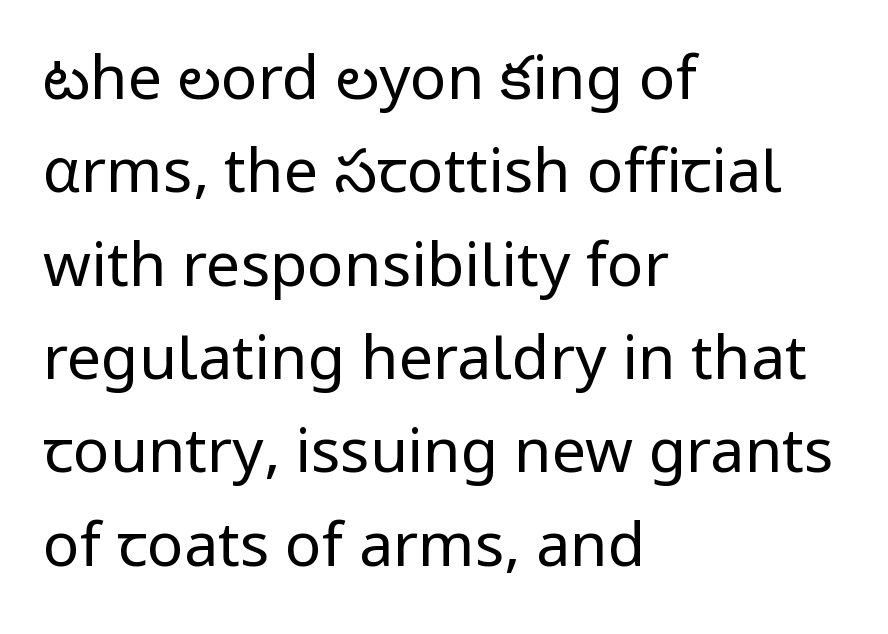
The image shows 61 px regular-weight sans-serif type, upright; set left-aligned, normal line spacing (1.53x), normal letter spacing, not underlined; low stroke contrast and a medium x-height.
